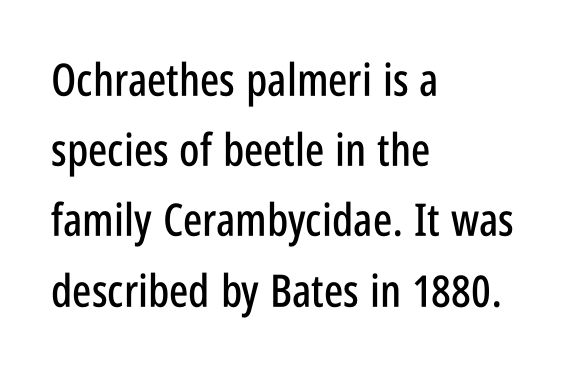
The image shows 45 px condensed sans-serif type, upright; set left-aligned, normal line spacing (1.56x), normal letter spacing, not underlined; low stroke contrast and a large x-height.
